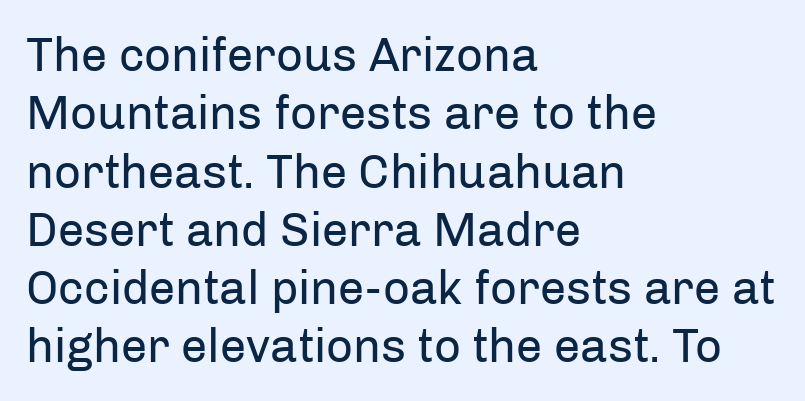
The image shows 47 px regular-weight sans-serif type, upright; set left-aligned, line spacing 1.24x, normal letter spacing, not underlined; low stroke contrast and a medium x-height.
